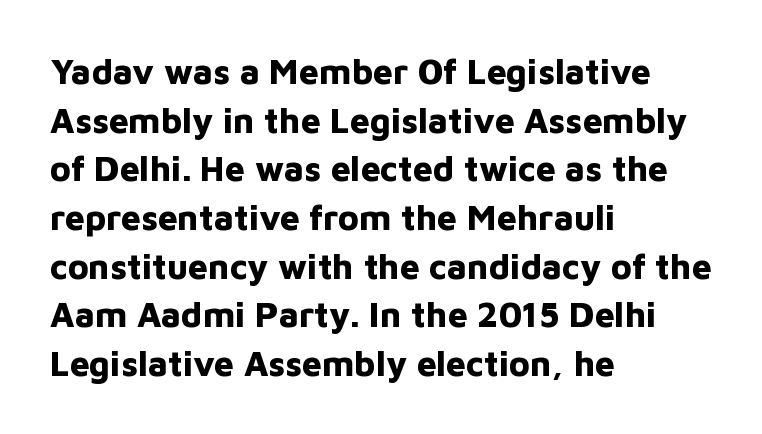
Q: Is the text bold? A: Yes.
Q: Is the text italic (slanted)? A: No, it is upright.
Q: Is the typeface a serif or a sans-serif typeface? A: Sans-serif.
Q: Is the text underlined? A: No.
Q: How is the paragraph aligned? A: Left-aligned.
Q: Is the spacing between letters normal or unusually wide? A: Normal.
Q: Is the spacing between lines tight, normal or loose? A: Normal.
Q: Width (condensed, normal, or wide)? A: Normal.
Q: Stroke contrast? A: Low.
Q: x-height? A: Medium.
Q: Monospaced? A: No.
